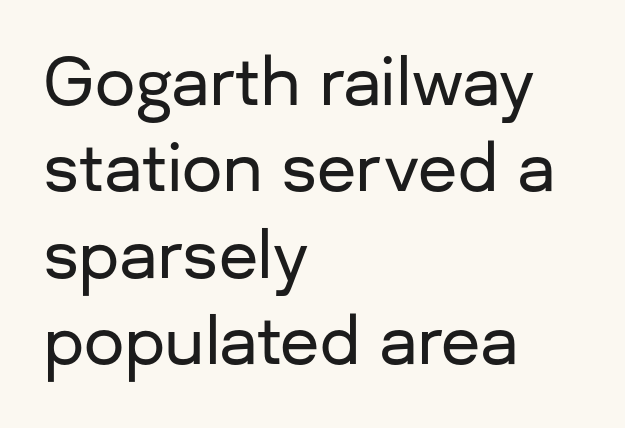
{"serif": "no", "italic": "no", "width": "normal", "stroke_contrast": "low", "x_height": "medium", "monospaced": "no", "underline": "no", "align": "left", "line_spacing": "normal", "line_spacing_ratio": 1.35, "letter_spacing": "normal", "letter_spacing_em": 0.0, "glyph_px": 64}
